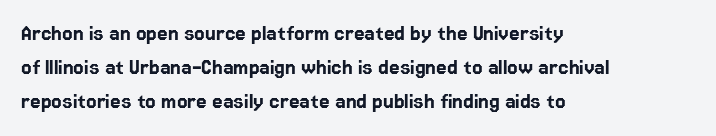
Each word holds together tightly as a unit, with standard inter-letter gaps. Horizontally, the lines are justified to the leading edge only. Check the space under the baseline: it is left empty. Leading matches the norm, producing a regular column.
